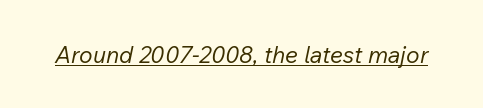
{"italic": "yes", "lean": "right", "slant_degrees": 12, "bold": "no", "underline": "yes", "letter_spacing": "normal", "letter_spacing_em": 0.0, "glyph_px": 23}
